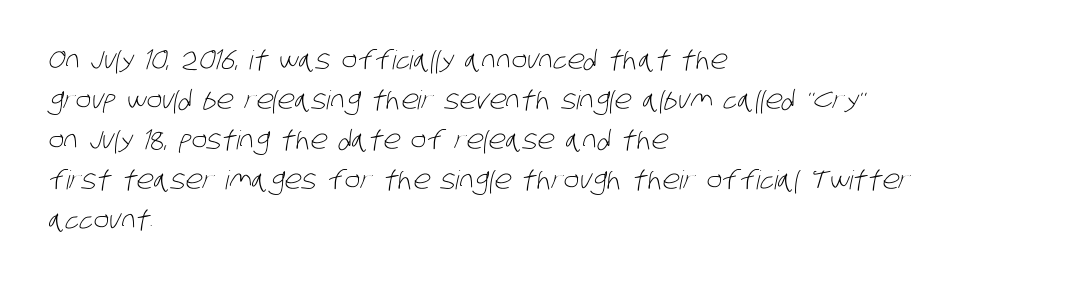
Compared with typical body copy, the letter spacing here is the same. Any mark beneath the type? The region is blank. The characters are drawn with everyday or finer stroke widths. Left-aligned paragraph, ragged on the right. Whoever set this chose a conventional vertical rhythm.
